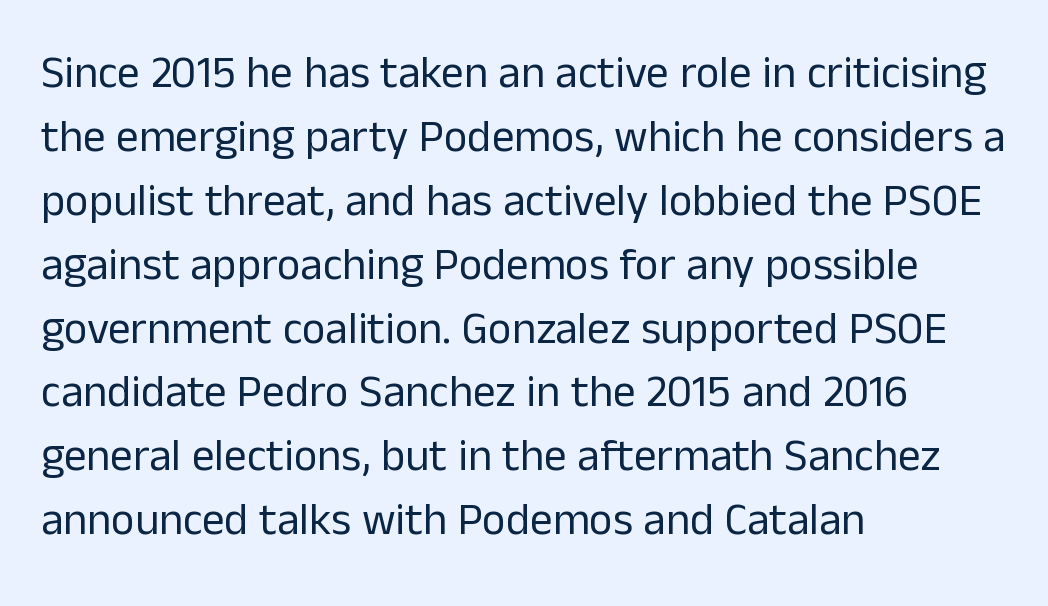
Q: Is the text bold? A: No.
Q: Is the text italic (slanted)? A: No, it is upright.
Q: Is the typeface a serif or a sans-serif typeface? A: Sans-serif.
Q: Is the text underlined? A: No.
Q: How is the paragraph aligned? A: Left-aligned.
Q: Is the spacing between letters normal or unusually wide? A: Normal.
Q: Is the spacing between lines tight, normal or loose? A: Normal.
Q: Width (condensed, normal, or wide)? A: Normal.
Q: Stroke contrast? A: Low.
Q: x-height? A: Medium.
Q: Monospaced? A: No.
